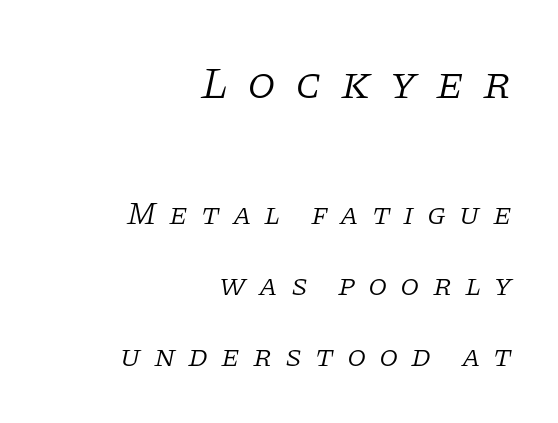
Q: Is the text bold? A: No.
Q: Is the text italic (slanted)? A: Yes, it leans right by about 11 degrees.
Q: Is the typeface a serif or a sans-serif typeface? A: Serif.
Q: Is the text underlined? A: No.
Q: How is the paragraph aligned? A: Right-aligned.
Q: Is the spacing between letters normal or unusually wide? A: Unusually wide.
Q: Is the spacing between lines tight, normal or loose? A: Loose.
Q: Which block of text is set in a larger size, the first (top) or the second (bottom)? A: The first (top) one.
Q: Width (condensed, normal, or wide)? A: Normal.
Q: Stroke contrast? A: Low.
Q: x-height? A: Large.
Q: Monospaced? A: No.
